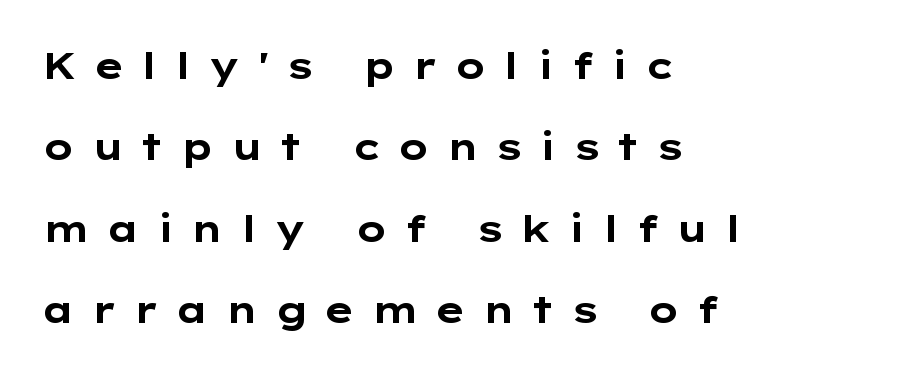
{"serif": "no", "italic": "no", "bold": "yes", "weight": "bold", "width": "wide", "stroke_contrast": "low", "x_height": "medium", "monospaced": "no", "underline": "no", "align": "left", "line_spacing": "loose", "line_spacing_ratio": 2.2, "letter_spacing": "wide", "letter_spacing_em": 0.42, "glyph_px": 37}
